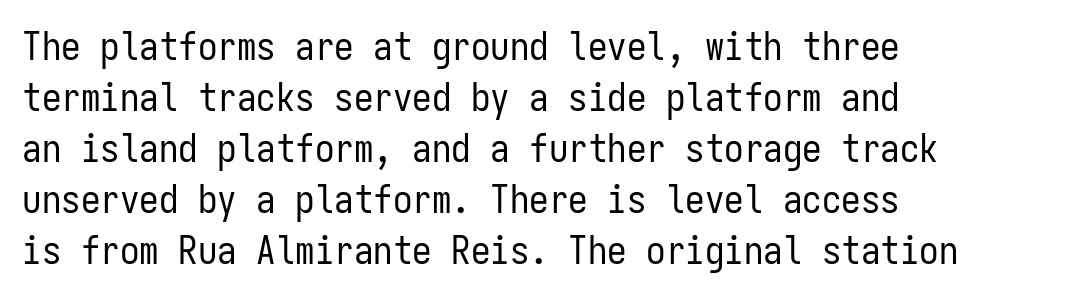
Vertical strokes here are truly vertical. Line spacing here is normal. This rendering employs a face without finishing strokes, i.e., a sans-serif. Fixed-width glyphs throughout — classic coding-font behaviour.
